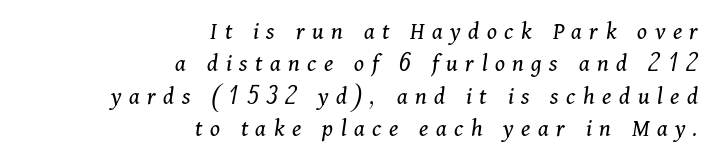
Q: Is the text bold? A: No.
Q: Is the text italic (slanted)? A: Yes, it leans right by about 11 degrees.
Q: Is the text underlined? A: No.
Q: How is the paragraph aligned? A: Right-aligned.
Q: Is the spacing between letters normal or unusually wide? A: Unusually wide.
Q: Is the spacing between lines tight, normal or loose? A: Normal.
